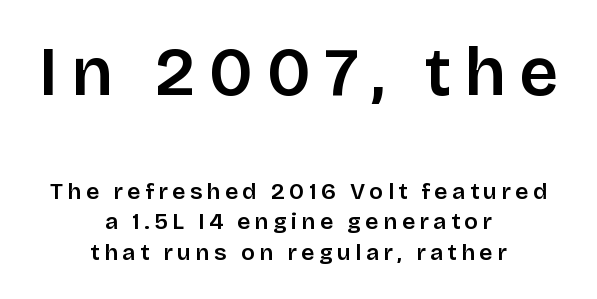
The image shows 68 px semibold sans-serif type, upright; set centered, normal line spacing (1.34x), not underlined; the first (top) block is 2.96x larger; low stroke contrast and a large x-height.
